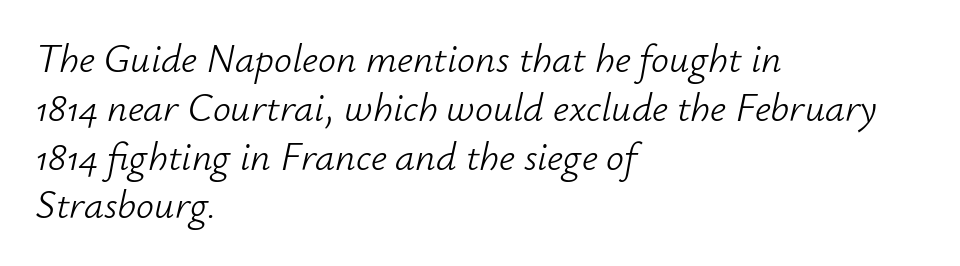
The rendering uses natural spacing where letterforms have individual widths. Compared with a typical body face, this is equally light or lighter still. Rendered with sloped, italic letterforms. This sample uses plain, unmodified letter spacing. Where is the straight margin? On the left. Just letters on the line, the space beneath them empty.
